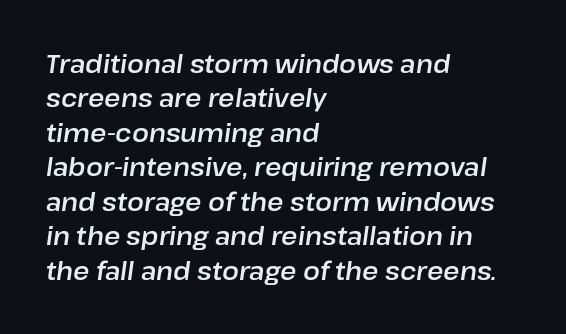
Alignment: flush left. Spacing between characters is what you'd get straight out of the box. The strip under each line holds only bare page. The specimen reads as italic at a glance. Quick note: interline space is typical.
